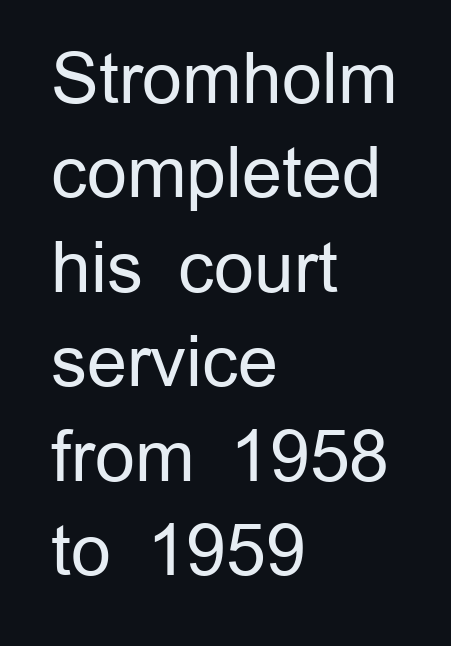
Q: Is the text bold? A: No.
Q: Is the text italic (slanted)? A: No, it is upright.
Q: Is the typeface a serif or a sans-serif typeface? A: Sans-serif.
Q: Is the text underlined? A: No.
Q: How is the paragraph aligned? A: Left-aligned.
Q: Is the spacing between letters normal or unusually wide? A: Normal.
Q: Is the spacing between lines tight, normal or loose? A: Normal.
Q: Width (condensed, normal, or wide)? A: Normal.
Q: Stroke contrast? A: Low.
Q: x-height? A: Medium.
Q: Monospaced? A: No.
